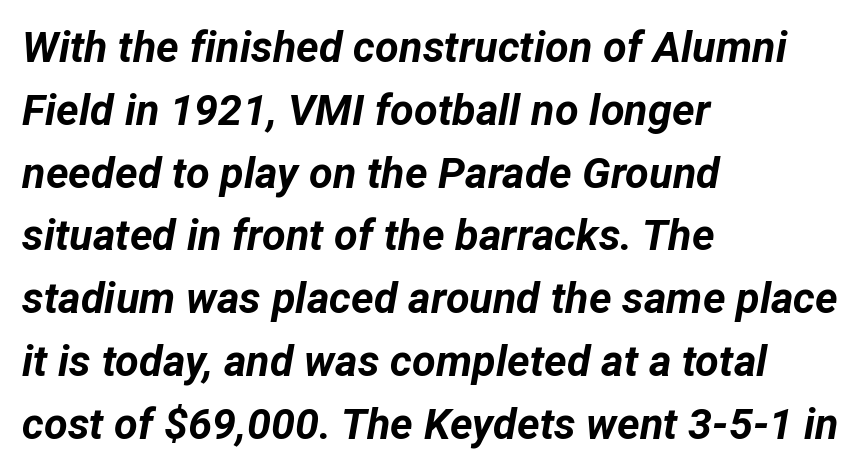
Q: Is the text bold? A: Yes.
Q: Is the text italic (slanted)? A: Yes, it leans right by about 12 degrees.
Q: Is the text underlined? A: No.
Q: How is the paragraph aligned? A: Left-aligned.
Q: Is the spacing between letters normal or unusually wide? A: Normal.
Q: Is the spacing between lines tight, normal or loose? A: Normal.
Q: Width (condensed, normal, or wide)? A: Normal.
Q: Stroke contrast? A: Low.
Q: x-height? A: Medium.
Q: Monospaced? A: No.
